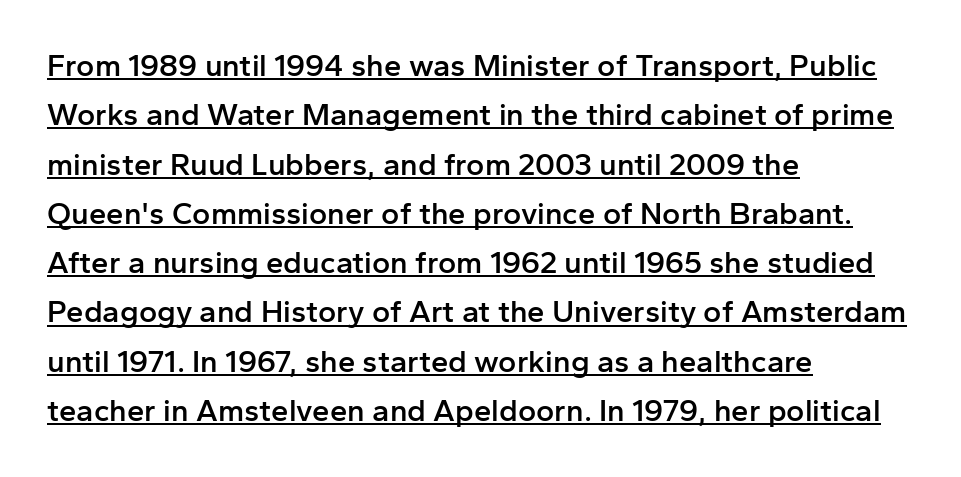
Q: Is the text bold? A: Semi-bold.
Q: Is the text italic (slanted)? A: No, it is upright.
Q: Is the typeface a serif or a sans-serif typeface? A: Sans-serif.
Q: Is the text underlined? A: Yes.
Q: How is the paragraph aligned? A: Left-aligned.
Q: Is the spacing between letters normal or unusually wide? A: Normal.
Q: Is the spacing between lines tight, normal or loose? A: Normal.
Q: Width (condensed, normal, or wide)? A: Normal.
Q: Stroke contrast? A: Low.
Q: x-height? A: Medium.
Q: Monospaced? A: No.
